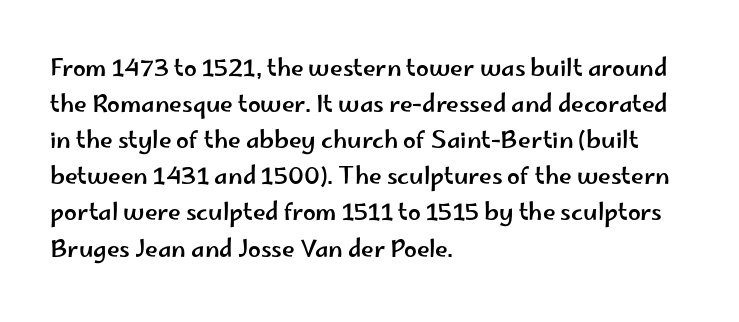
The image shows 23 px text type, upright; set left-aligned, normal line spacing (1.57x), normal letter spacing, not underlined.
